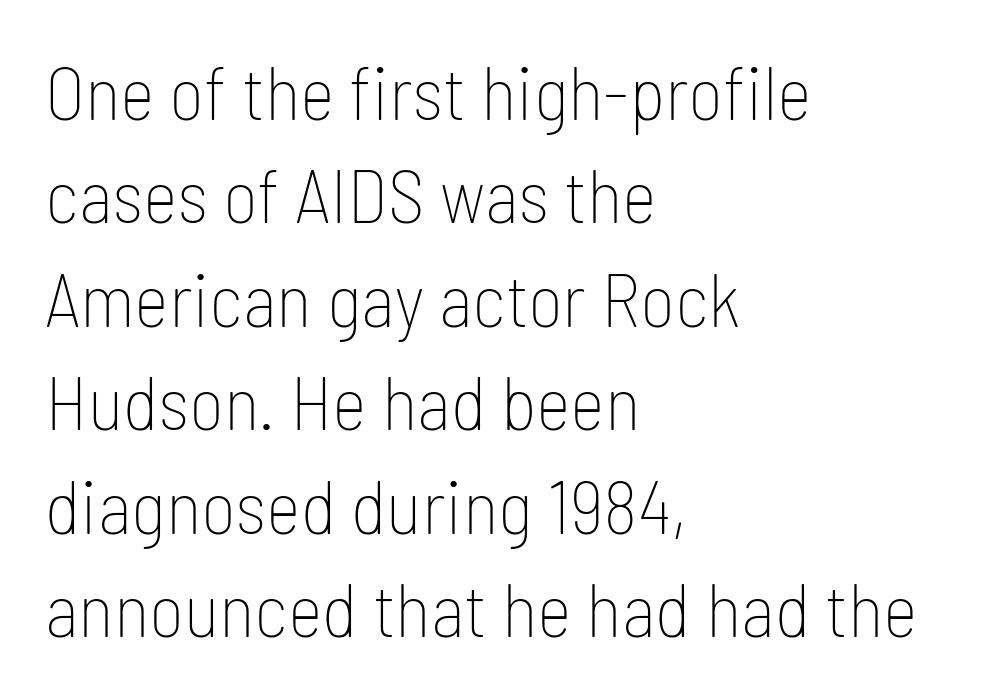
Q: Is the text bold? A: No.
Q: Is the text italic (slanted)? A: No, it is upright.
Q: Is the typeface a serif or a sans-serif typeface? A: Sans-serif.
Q: Is the text underlined? A: No.
Q: How is the paragraph aligned? A: Left-aligned.
Q: Is the spacing between letters normal or unusually wide? A: Normal.
Q: Is the spacing between lines tight, normal or loose? A: Normal.
Q: Width (condensed, normal, or wide)? A: Condensed.
Q: Stroke contrast? A: Low.
Q: x-height? A: Medium.
Q: Monospaced? A: No.
